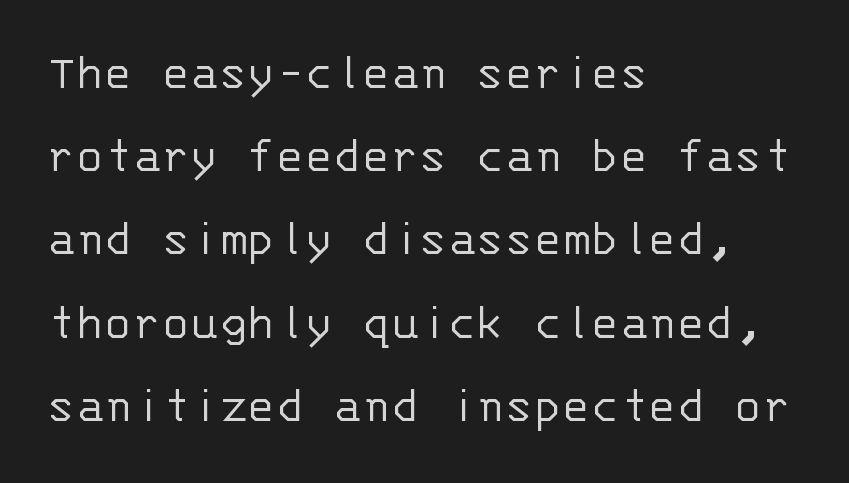
{"serif": "no", "italic": "no", "bold": "no", "weight": "light", "width": "normal", "stroke_contrast": "low", "x_height": "large", "monospaced": "yes", "underline": "no", "align": "left", "line_spacing": "normal", "line_spacing_ratio": 1.57, "letter_spacing": "normal", "letter_spacing_em": 0.0, "glyph_px": 53}
